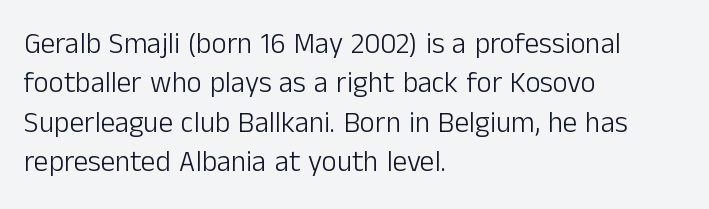
The image shows 29 px light sans-serif type, upright; set left-aligned, normal line spacing (1.36x), normal letter spacing, not underlined; low stroke contrast and a medium x-height.
